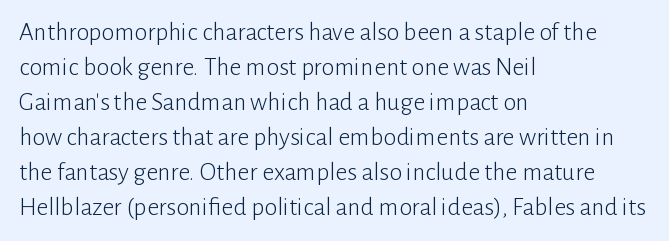
The image shows 26 px text type, upright; set left-aligned, normal line spacing (1.35x), normal letter spacing, not underlined.
